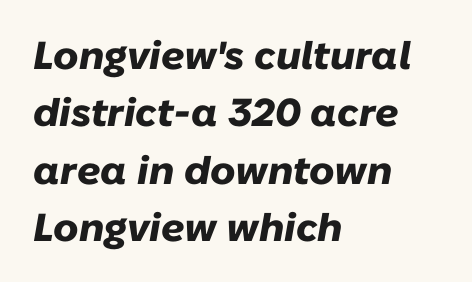
{"italic": "yes", "lean": "right", "slant_degrees": 10, "bold": "yes", "weight": "heavy", "width": "normal", "stroke_contrast": "low", "x_height": "medium", "monospaced": "no", "underline": "no", "align": "left", "line_spacing": "normal", "line_spacing_ratio": 1.47, "letter_spacing": "normal", "letter_spacing_em": 0.0, "glyph_px": 39}
